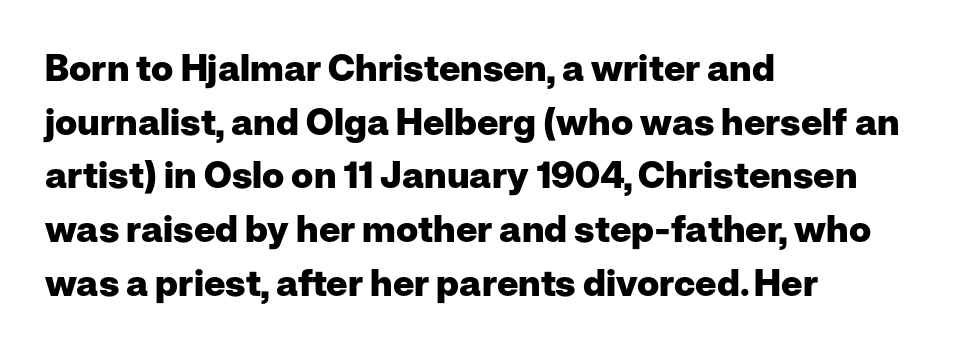
Casual observation: everything's shoved over to the left. Short note: letters normally spaced. Notice how the stems are strictly vertical — no italics here. A typesetter would call this leading conventional body-copy spacing. The rendering uses natural spacing where letterforms have individual widths.
